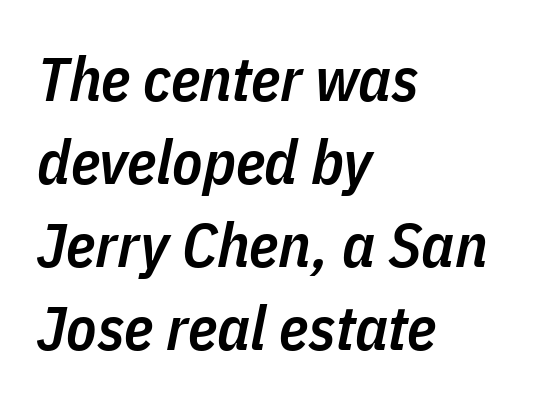
The image shows 62 px semibold, condensed type, italic (leaning right); set left-aligned, normal line spacing (1.34x), normal letter spacing, not underlined; low stroke contrast and a medium x-height.
